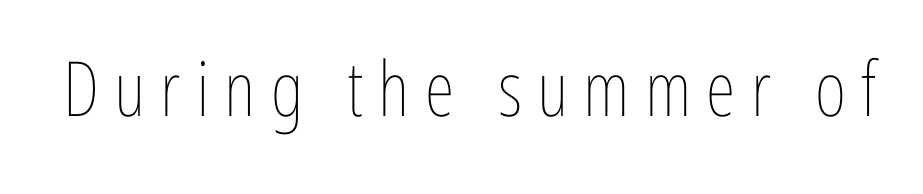
Q: Is the text bold? A: No.
Q: Is the text italic (slanted)? A: No, it is upright.
Q: Is the text underlined? A: No.
Q: Is the spacing between letters normal or unusually wide? A: Unusually wide.
Q: Width (condensed, normal, or wide)? A: Condensed.
Q: Stroke contrast? A: Low.
Q: x-height? A: Medium.
Q: Monospaced? A: No.
